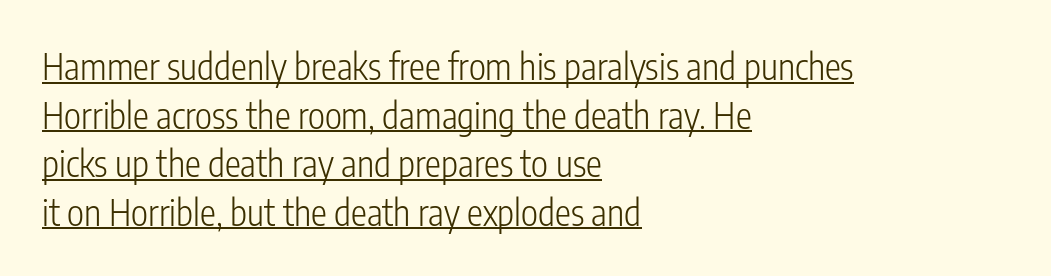
The image shows 36 px light, condensed sans-serif type, upright; set left-aligned, normal line spacing (1.35x), normal letter spacing, underlined; low stroke contrast and a medium x-height.
